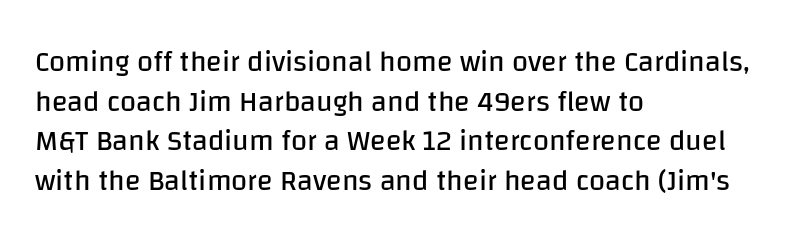
Q: Is the text bold? A: No.
Q: Is the text italic (slanted)? A: No, it is upright.
Q: Is the typeface a serif or a sans-serif typeface? A: Sans-serif.
Q: Is the text underlined? A: No.
Q: How is the paragraph aligned? A: Left-aligned.
Q: Is the spacing between letters normal or unusually wide? A: Normal.
Q: Is the spacing between lines tight, normal or loose? A: Normal.
Q: Width (condensed, normal, or wide)? A: Normal.
Q: Stroke contrast? A: Low.
Q: x-height? A: Large.
Q: Monospaced? A: No.
